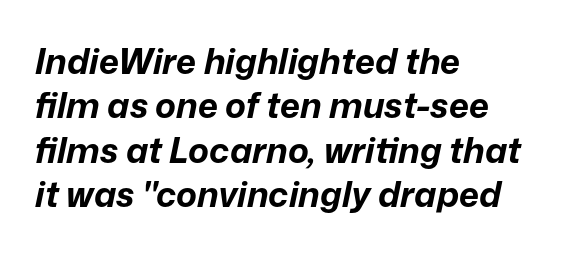
Q: Is the text bold? A: Yes.
Q: Is the text italic (slanted)? A: Yes, it leans right by about 12 degrees.
Q: Is the text underlined? A: No.
Q: How is the paragraph aligned? A: Left-aligned.
Q: Is the spacing between letters normal or unusually wide? A: Normal.
Q: Is the spacing between lines tight, normal or loose? A: Normal.
Q: Width (condensed, normal, or wide)? A: Normal.
Q: Stroke contrast? A: Low.
Q: x-height? A: Medium.
Q: Monospaced? A: No.
